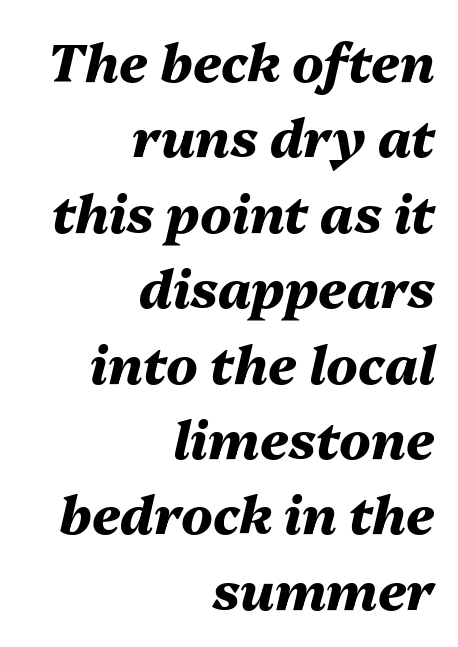
Q: Is the text bold? A: Yes.
Q: Is the text italic (slanted)? A: Yes, it leans right by about 13 degrees.
Q: Is the text underlined? A: No.
Q: How is the paragraph aligned? A: Right-aligned.
Q: Is the spacing between letters normal or unusually wide? A: Normal.
Q: Is the spacing between lines tight, normal or loose? A: Normal.
Q: Width (condensed, normal, or wide)? A: Normal.
Q: Stroke contrast? A: Medium.
Q: x-height? A: Medium.
Q: Monospaced? A: No.
